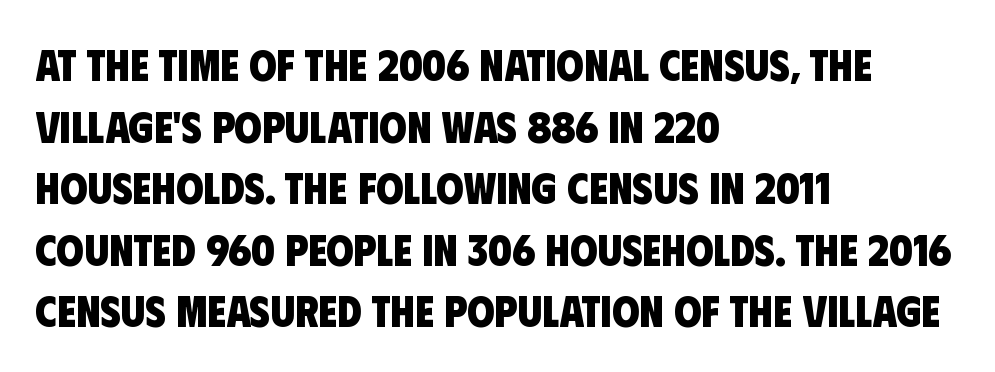
Clear beneath every line of the passage. This sample has the flowing, uneven cadence of proportional lettering. Default kerning and tracking; the words read as compact shapes. Strong, thick strokes mark this as bold type. Which margin do the lines hug? The left one — the right edge is uneven.
